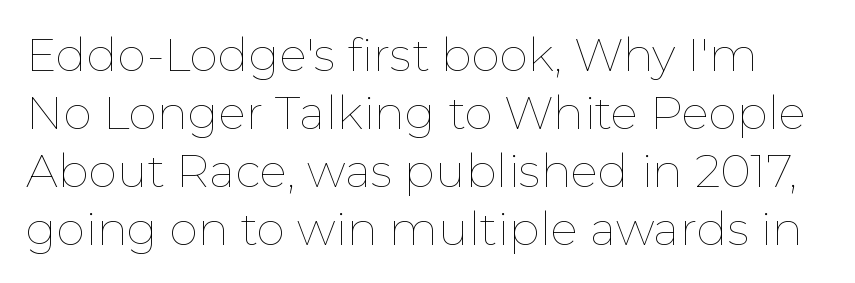
How are the letters spaced? Ordinarily, with no added tracking. Notice how the stems are strictly vertical — no italics here. Any mark beneath the type? The region is blank. Nothing heavy about these letters — not bold at all. Note the varied advance widths — an 'i' is clearly narrower than an 'm'. What's the leading like? Ordinary, nothing unusual.
